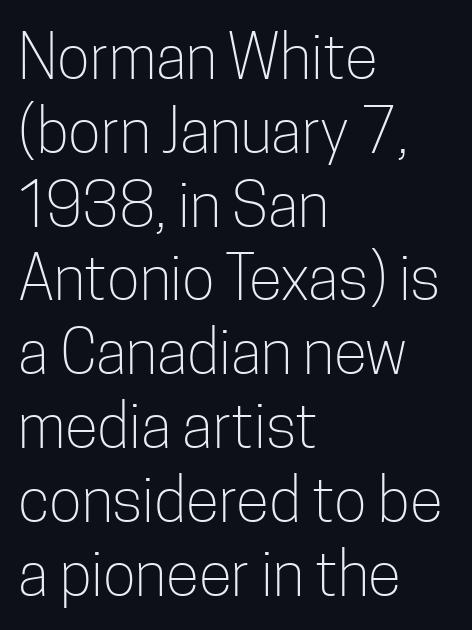
Upright lettering throughout. All the whitespace from short lines collects on the right. Check where the strokes stop: nothing finishes them off — pure sans. Do the characters align in a grid? No, the font is proportional.
